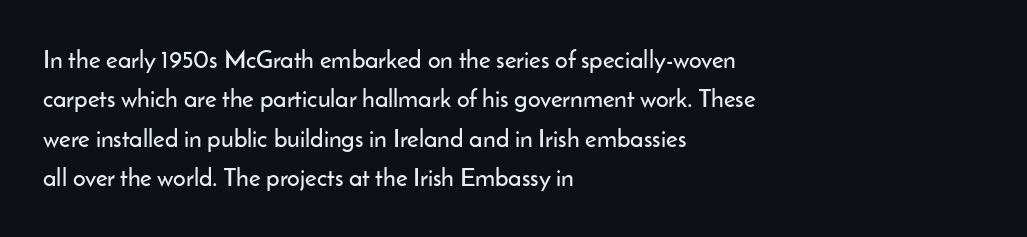
Q: Is the text italic (slanted)? A: No, it is upright.
Q: Is the text underlined? A: No.
Q: How is the paragraph aligned? A: Left-aligned.
Q: Is the spacing between letters normal or unusually wide? A: Normal.
Q: Is the spacing between lines tight, normal or loose? A: Normal.
